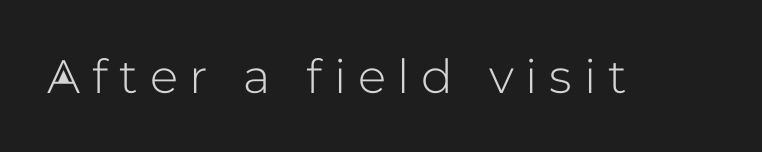
{"serif": "no", "italic": "no", "width": "normal", "stroke_contrast": "low", "x_height": "medium", "monospaced": "no", "underline": "no", "letter_spacing": "wide", "letter_spacing_em": 0.25, "glyph_px": 47}
